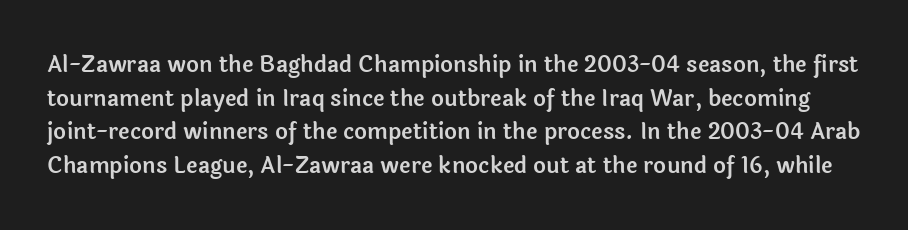
The image shows 22 px text type, upright; set normal line spacing (1.53x), normal letter spacing, not underlined.
